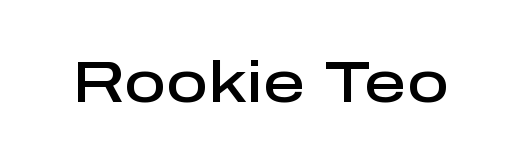
The image shows 58 px semibold sans-serif type, upright; set normal letter spacing, not underlined; low stroke contrast and a medium x-height.
